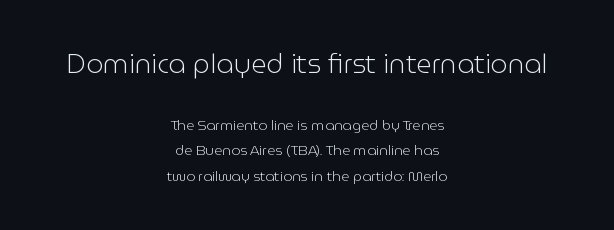
Any mark beneath the type? The region is blank. Honestly, the letter spacing is just normal — you wouldn't notice it. The type sits square on the baseline with zero lean. Horizontal alignment here is central, giving a formal, balanced look. Letters have the restrained weight of plain body copy at most.
